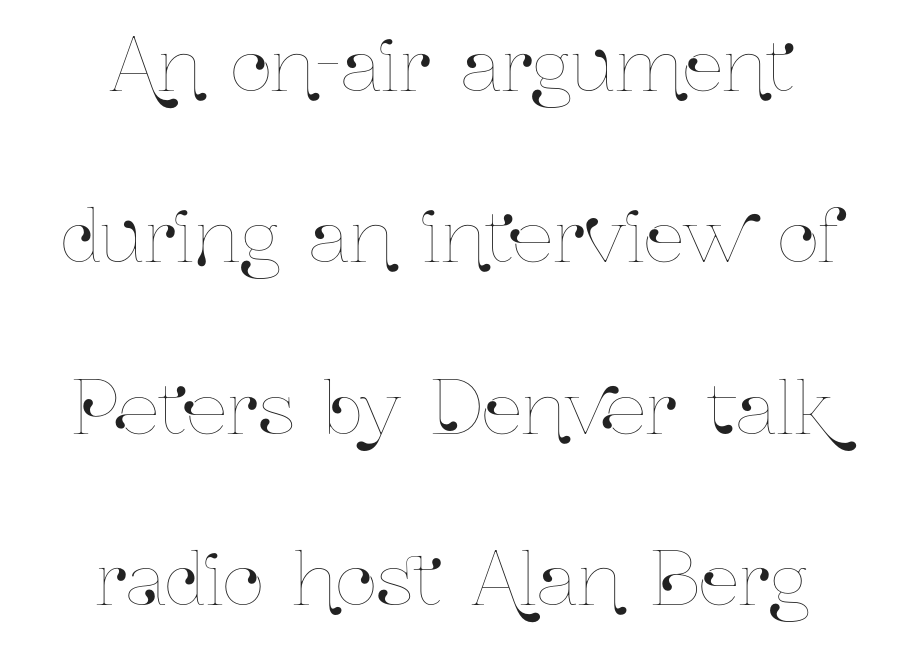
Q: Is the text italic (slanted)? A: No, it is upright.
Q: Is the text underlined? A: No.
Q: How is the paragraph aligned? A: Centered.
Q: Is the spacing between letters normal or unusually wide? A: Normal.
Q: Is the spacing between lines tight, normal or loose? A: Loose.
Q: Width (condensed, normal, or wide)? A: Condensed.
Q: Stroke contrast? A: Low.
Q: x-height? A: Medium.
Q: Monospaced? A: No.
